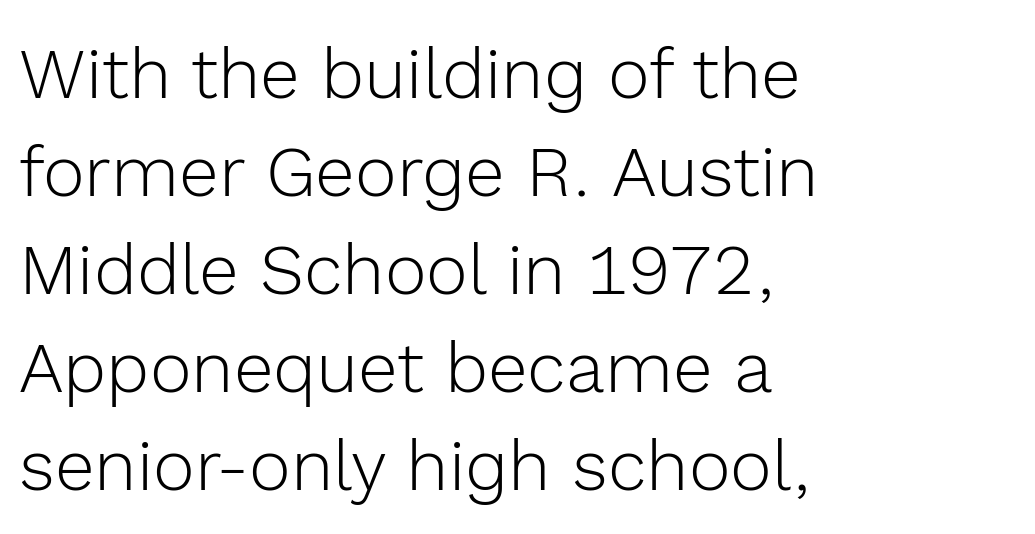
Q: Is the text bold? A: No.
Q: Is the text italic (slanted)? A: No, it is upright.
Q: Is the typeface a serif or a sans-serif typeface? A: Sans-serif.
Q: Is the text underlined? A: No.
Q: How is the paragraph aligned? A: Left-aligned.
Q: Is the spacing between letters normal or unusually wide? A: Normal.
Q: Is the spacing between lines tight, normal or loose? A: Normal.
Q: Width (condensed, normal, or wide)? A: Normal.
Q: x-height? A: Medium.
Q: Monospaced? A: No.
